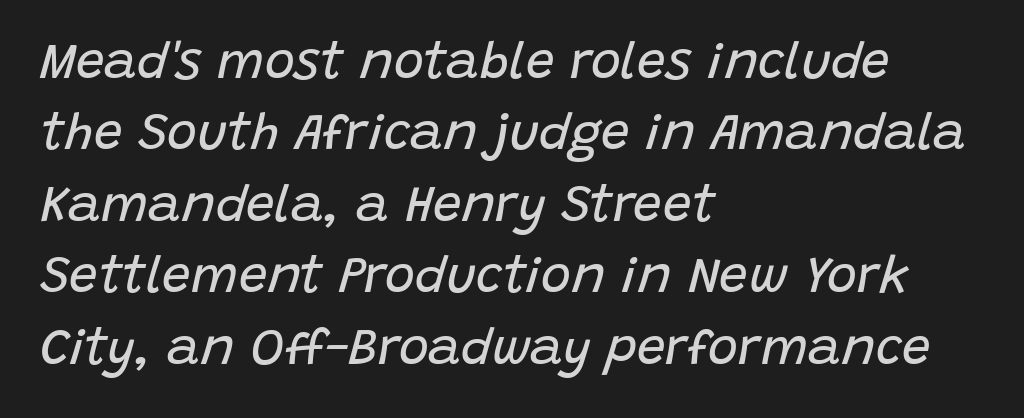
{"italic": "yes", "lean": "right", "slant_degrees": 15, "bold": "no", "weight": "regular", "width": "normal", "stroke_contrast": "low", "x_height": "large", "monospaced": "no", "underline": "no", "align": "left", "line_spacing": "normal", "line_spacing_ratio": 1.4, "letter_spacing": "normal", "letter_spacing_em": 0.0, "glyph_px": 51}
